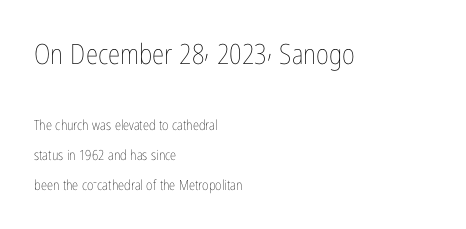
The image shows 28 px thin, condensed type, upright; set left-aligned, loose line spacing (2.11x), normal letter spacing, not underlined; the first (top) block is 2.0x larger; low stroke contrast and a medium x-height.
